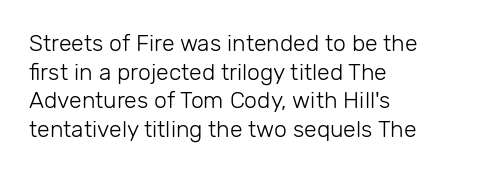
The lines sit at an ordinary, default distance from one another. The text block is weighted toward the left margin, trailing off unevenly rightward. Tracking value appears to be zero — textbook default spacing. Has an underline been added? It has not. Stroke mass is kept to a normal reading level or below.
